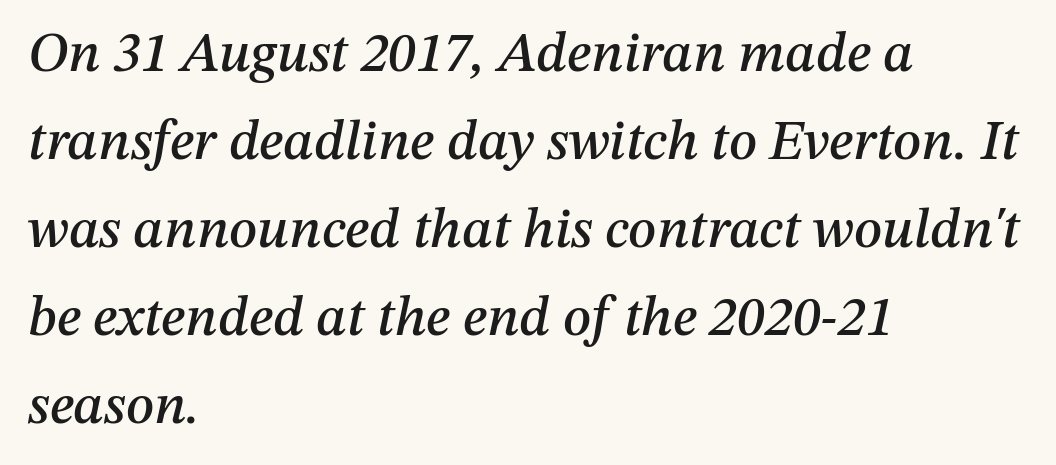
{"italic": "yes", "lean": "right", "slant_degrees": 12, "width": "normal", "stroke_contrast": "medium", "x_height": "medium", "monospaced": "no", "underline": "no", "align": "left", "line_spacing": "normal", "line_spacing_ratio": 1.57, "letter_spacing": "normal", "letter_spacing_em": 0.0, "glyph_px": 56}
